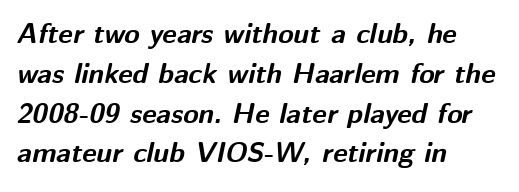
The image shows 28 px bold type, italic (leaning right); set left-aligned, normal line spacing (1.42x), normal letter spacing, not underlined; medium stroke contrast and a medium x-height.
